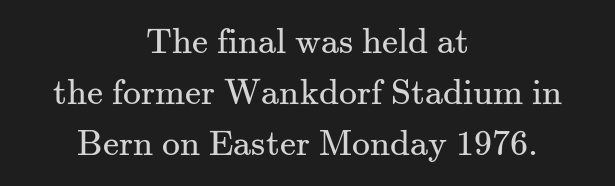
The face used here is proportionally spaced, like ordinary book or web type. Quick note: not italic, upright. The typesetting does not lean heavy: it is not bold. Rows of type keep a routine distance in the vertical direction.
